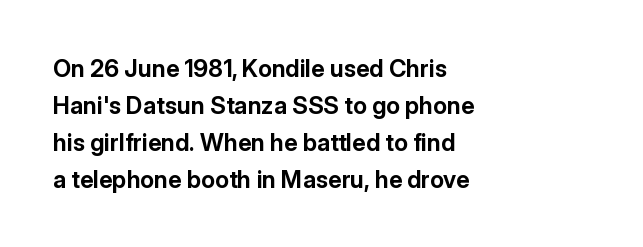
Q: Is the text bold? A: Yes.
Q: Is the text italic (slanted)? A: No, it is upright.
Q: Is the text underlined? A: No.
Q: How is the paragraph aligned? A: Left-aligned.
Q: Is the spacing between letters normal or unusually wide? A: Normal.
Q: Is the spacing between lines tight, normal or loose? A: Normal.
